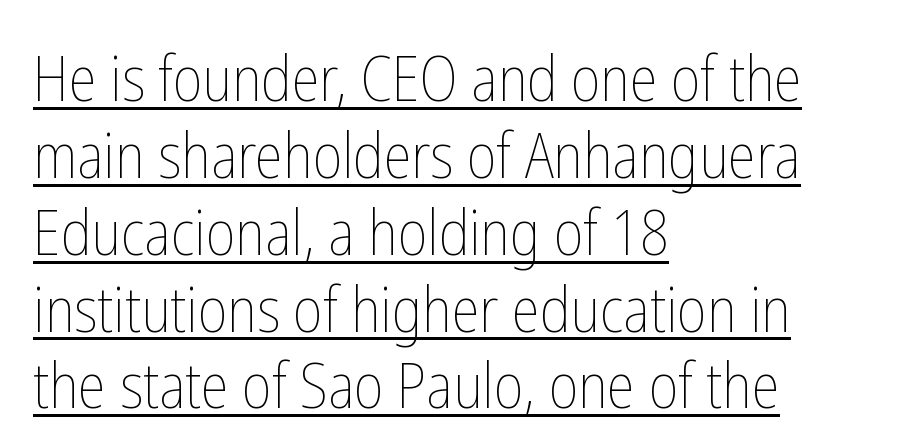
Q: Is the text bold? A: No.
Q: Is the text italic (slanted)? A: No, it is upright.
Q: Is the text underlined? A: Yes.
Q: How is the paragraph aligned? A: Left-aligned.
Q: Is the spacing between letters normal or unusually wide? A: Normal.
Q: Width (condensed, normal, or wide)? A: Condensed.
Q: Stroke contrast? A: Low.
Q: x-height? A: Medium.
Q: Monospaced? A: No.
